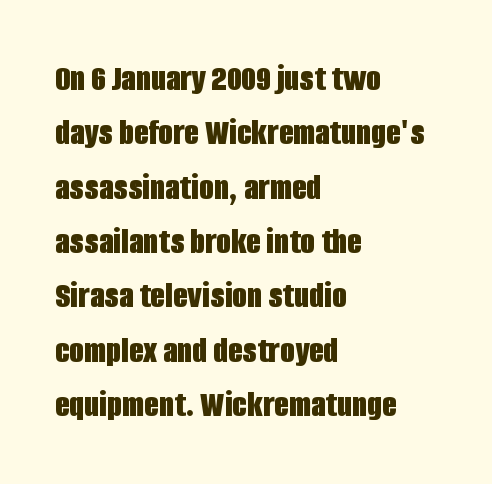
The image shows 38 px bold, condensed sans-serif type, upright; set left-aligned, normal line spacing (1.43x), normal letter spacing, not underlined; low stroke contrast and a large x-height.
